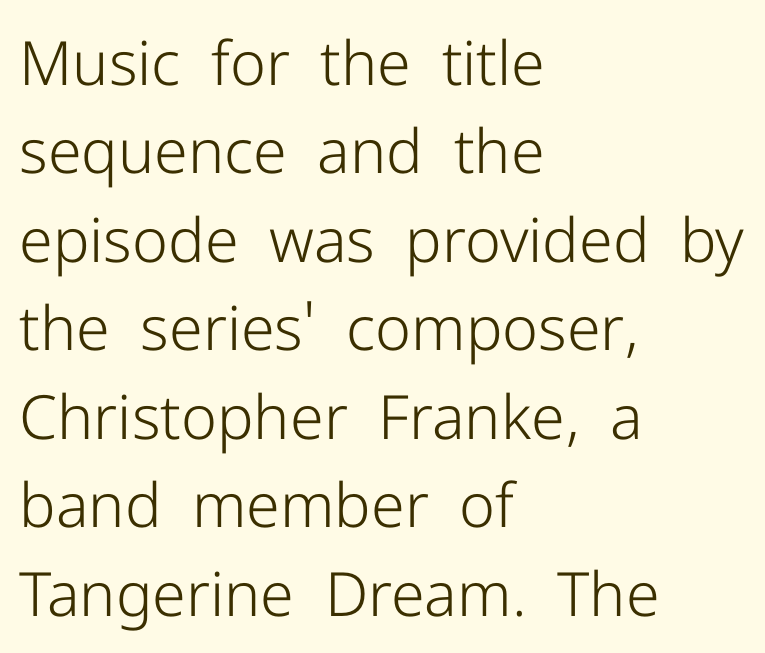
The image shows 61 px light sans-serif type, upright; set left-aligned, normal line spacing (1.45x), normal letter spacing, not underlined; low stroke contrast and a medium x-height.
